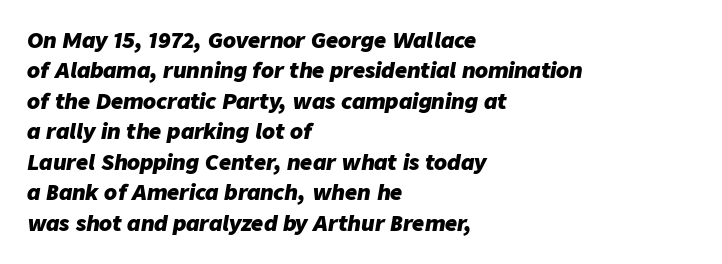
The image shows 21 px bold type, italic (leaning right); set left-aligned, normal line spacing (1.45x), normal letter spacing, not underlined.
